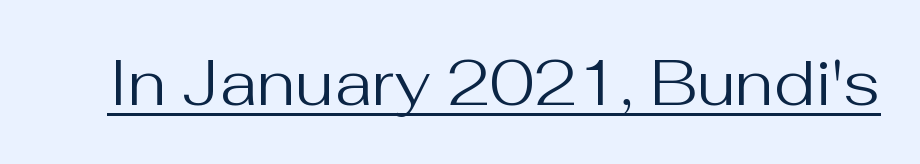
{"serif": "no", "italic": "no", "bold": "no", "weight": "regular", "width": "normal", "stroke_contrast": "medium", "x_height": "medium", "monospaced": "no", "underline": "yes", "letter_spacing": "normal", "letter_spacing_em": 0.0, "glyph_px": 64}
